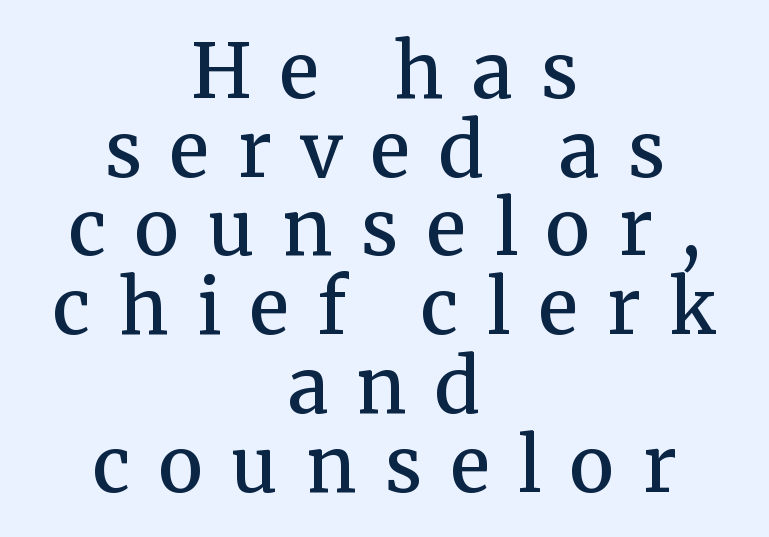
{"serif": "yes", "italic": "no", "bold": "semi", "weight": "semibold", "width": "normal", "stroke_contrast": "medium", "x_height": "medium", "monospaced": "no", "underline": "no", "align": "center", "line_spacing": "tight", "line_spacing_ratio": 1.05, "letter_spacing": "wide", "letter_spacing_em": 0.38, "glyph_px": 75}
